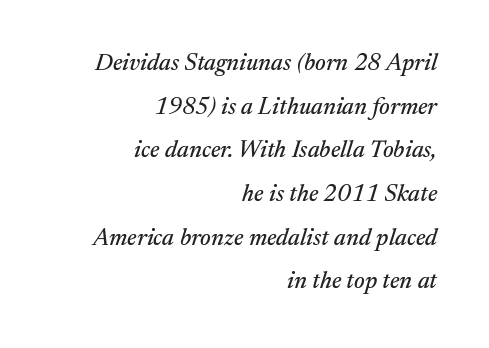
{"italic": "yes", "lean": "right", "slant_degrees": 17, "underline": "no", "align": "right", "line_spacing_ratio": 1.82, "letter_spacing": "normal", "letter_spacing_em": 0.0, "glyph_px": 24}
